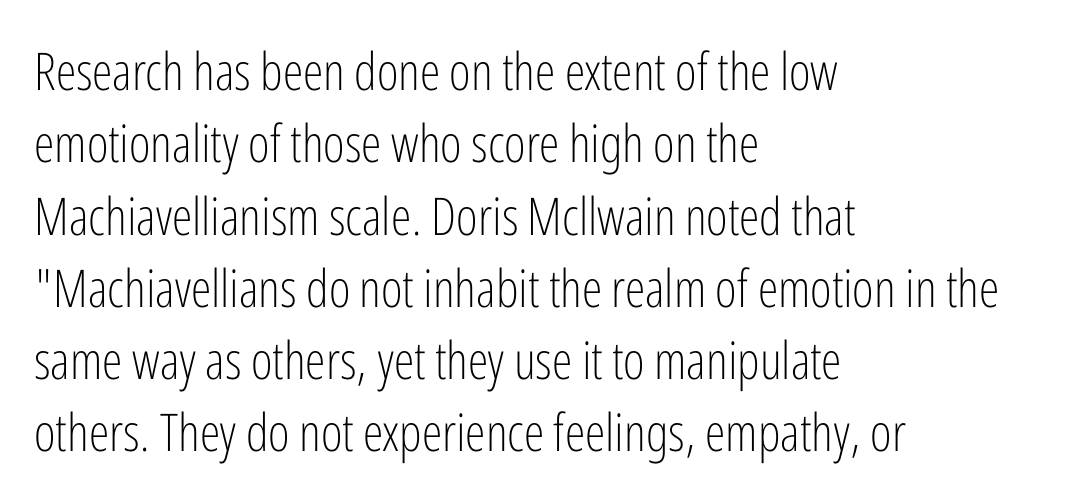
Q: Is the text bold? A: No.
Q: Is the text italic (slanted)? A: No, it is upright.
Q: Is the typeface a serif or a sans-serif typeface? A: Sans-serif.
Q: Is the text underlined? A: No.
Q: How is the paragraph aligned? A: Left-aligned.
Q: Is the spacing between letters normal or unusually wide? A: Normal.
Q: Is the spacing between lines tight, normal or loose? A: Normal.
Q: Width (condensed, normal, or wide)? A: Condensed.
Q: Stroke contrast? A: Low.
Q: x-height? A: Medium.
Q: Monospaced? A: No.
